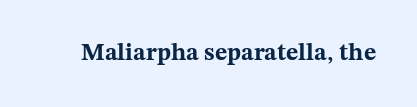
What stands out about the letter spacing? Nothing — it is the standard amount. Upright lettering throughout. Bold? Absolutely — the strokes are thick and heavy. The glyphs are unaccompanied by any horizontal stroke below them.
